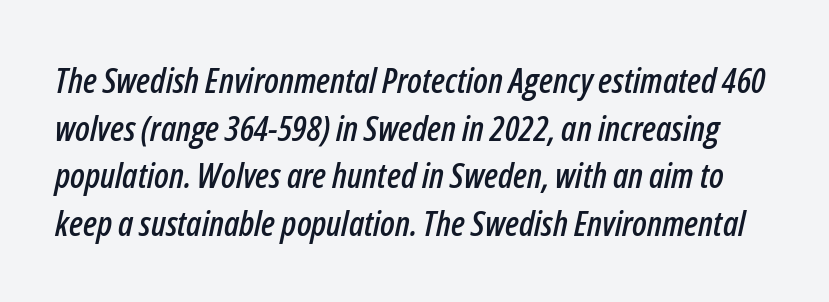
Q: Is the text italic (slanted)? A: Yes, it leans right by about 12 degrees.
Q: Is the text underlined? A: No.
Q: Is the spacing between letters normal or unusually wide? A: Normal.
Q: Is the spacing between lines tight, normal or loose? A: Normal.
Q: Width (condensed, normal, or wide)? A: Condensed.
Q: Stroke contrast? A: Low.
Q: x-height? A: Medium.
Q: Monospaced? A: No.
